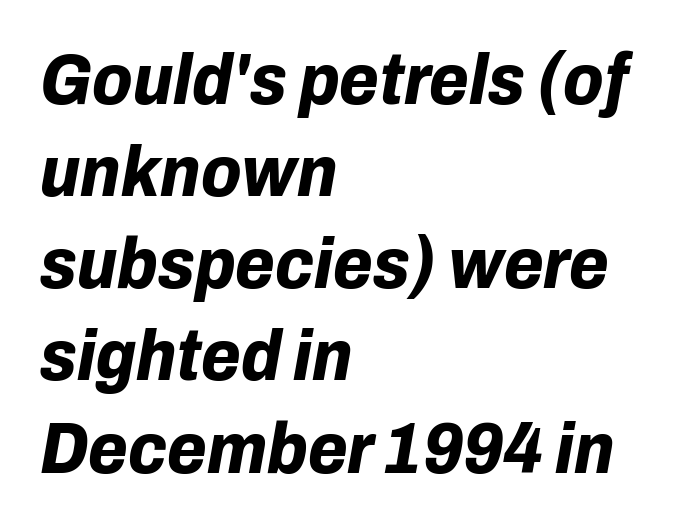
{"italic": "yes", "lean": "right", "slant_degrees": 10, "bold": "yes", "weight": "bold", "width": "normal", "stroke_contrast": "low", "x_height": "medium", "monospaced": "no", "underline": "no", "align": "left", "line_spacing": "normal", "line_spacing_ratio": 1.28, "letter_spacing": "normal", "letter_spacing_em": 0.0, "glyph_px": 72}
